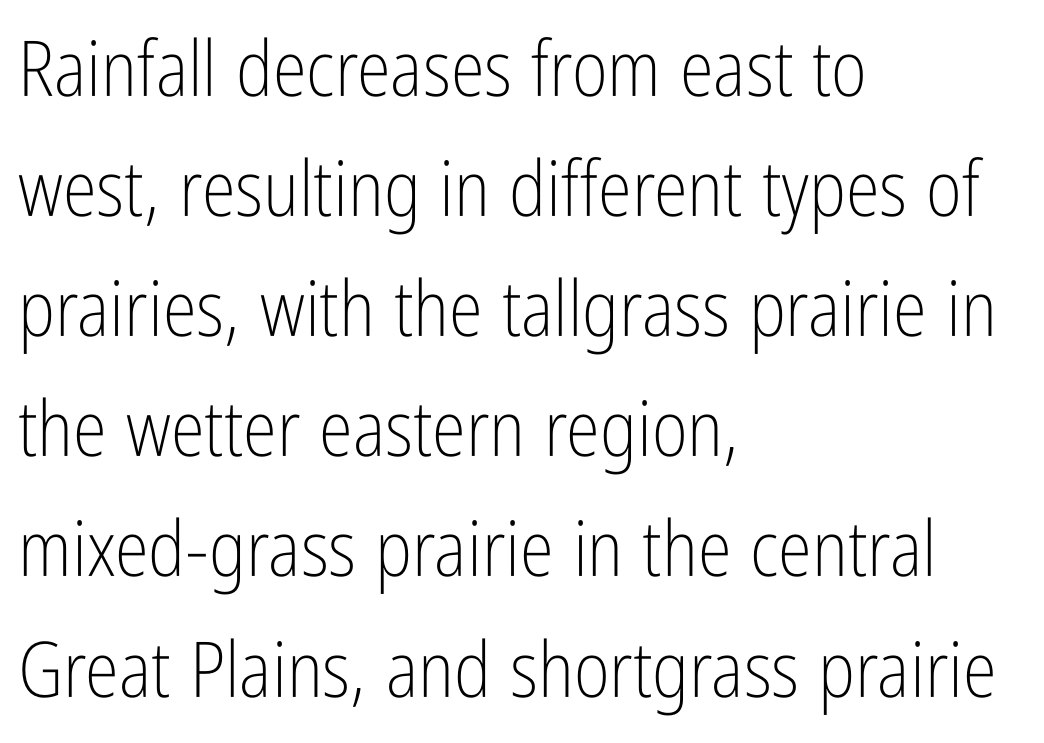
{"serif": "no", "italic": "no", "bold": "no", "weight": "light", "width": "condensed", "stroke_contrast": "low", "x_height": "medium", "monospaced": "no", "underline": "no", "align": "left", "line_spacing": "normal", "line_spacing_ratio": 1.56, "letter_spacing": "normal", "letter_spacing_em": 0.0, "glyph_px": 77}
